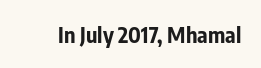
{"italic": "no", "bold": "yes", "underline": "no", "letter_spacing": "normal", "letter_spacing_em": 0.0, "glyph_px": 22}
